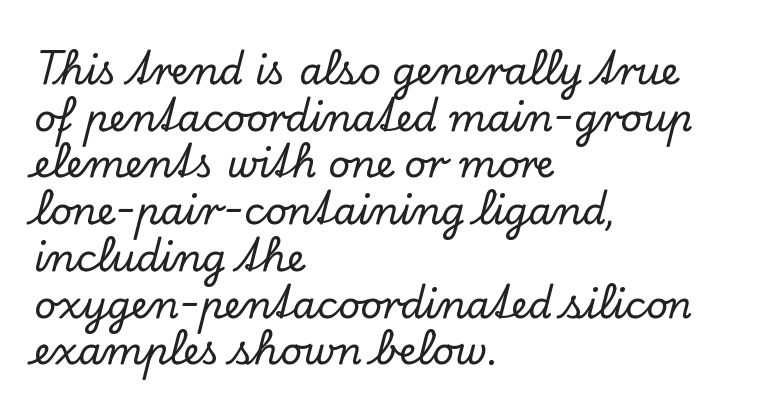
Is the block centered? No — it sits flush against the left margin. You can tell from the footed stems that serif type was used. Underlining? Definitely not there. Does extra space separate the letters? No, they use regular spacing. A typesetter would call this proportional, since set widths differ per character.
